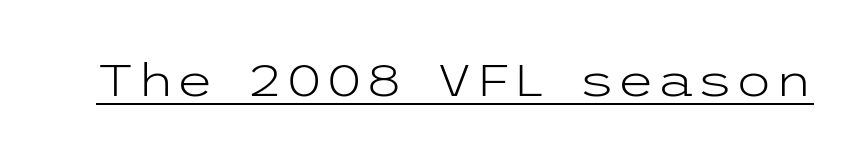
Emphasis is given by a line drawn under the lettering. The typeface chosen for these lines omits serifs. Is the letter spacing exaggerated? No — it looks like the ordinary default. If you drew a line through each stem, it would be perfectly vertical.
